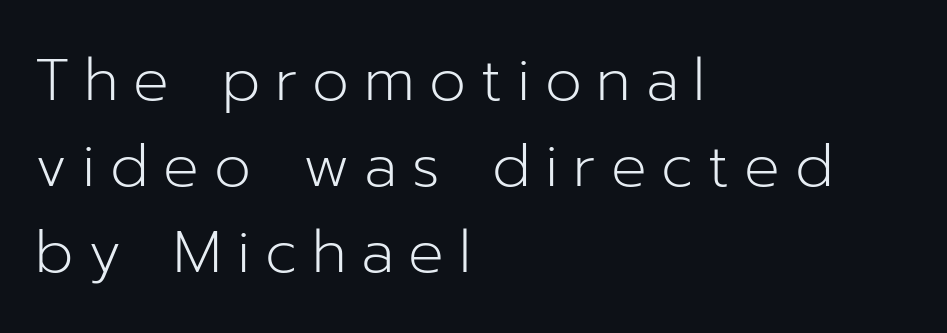
Q: Is the text bold? A: No.
Q: Is the text italic (slanted)? A: No, it is upright.
Q: Is the typeface a serif or a sans-serif typeface? A: Sans-serif.
Q: Is the text underlined? A: No.
Q: How is the paragraph aligned? A: Left-aligned.
Q: Is the spacing between letters normal or unusually wide? A: Unusually wide.
Q: Is the spacing between lines tight, normal or loose? A: Normal.
Q: Width (condensed, normal, or wide)? A: Normal.
Q: Stroke contrast? A: Low.
Q: x-height? A: Medium.
Q: Monospaced? A: No.
